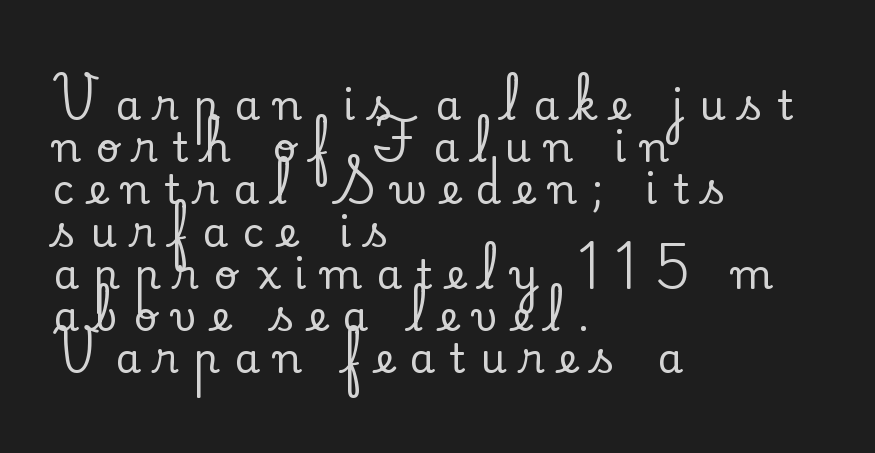
The image shows 41 px serif type, upright; set left-aligned, tight line spacing (1.03x), unusually wide letter spacing (+0.36 em), not underlined; low stroke contrast and a small x-height.
